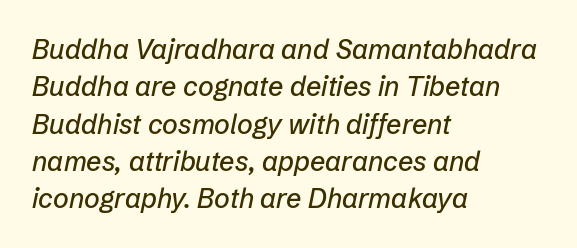
Q: Is the text italic (slanted)? A: Yes, it leans right by about 12 degrees.
Q: Is the text underlined? A: No.
Q: How is the paragraph aligned? A: Left-aligned.
Q: Is the spacing between letters normal or unusually wide? A: Normal.
Q: Is the spacing between lines tight, normal or loose? A: Normal.
